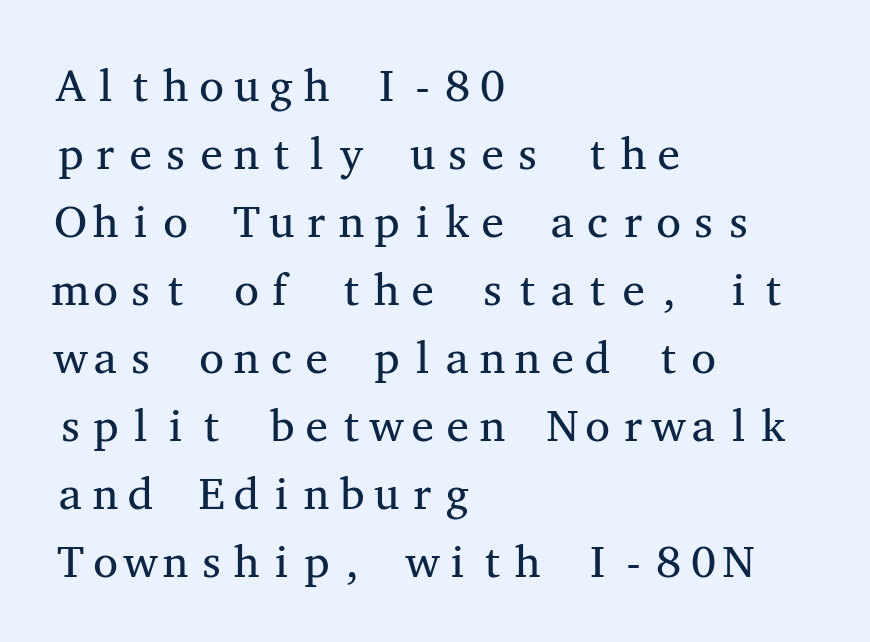
{"serif": "yes", "italic": "no", "bold": "no", "weight": "regular", "width": "wide", "stroke_contrast": "medium", "x_height": "medium", "monospaced": "yes", "underline": "no", "align": "left", "line_spacing": "normal", "line_spacing_ratio": 1.51, "letter_spacing": "normal", "letter_spacing_em": 0.0, "glyph_px": 45}
